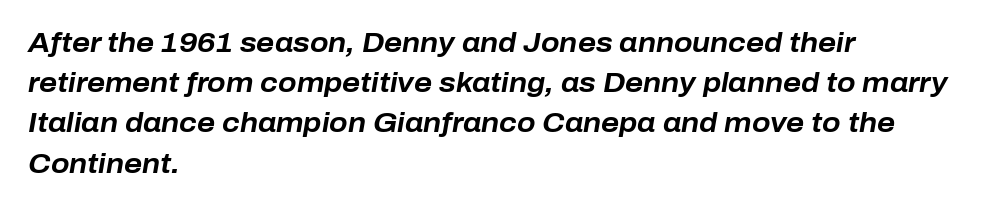
Descenders are the only things crossing below the line. The compositor pushed each line to the left boundary. Normally led — the rows are evenly, conventionally spaced. What weight is shown? A full bold with thick strokes. Characters follow at the spacing the type designer built in. Does the lettering tilt? It does — this is italic.
